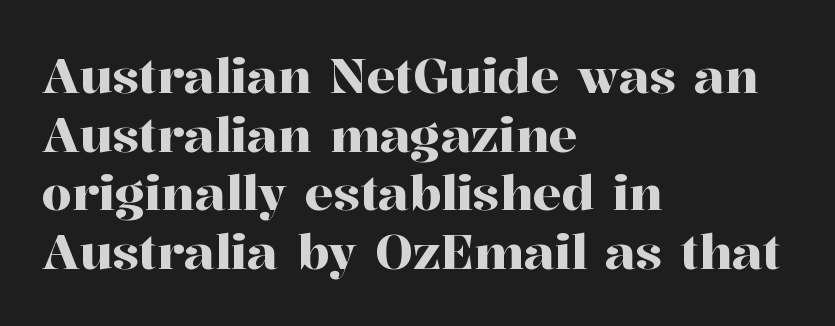
Q: Is the text italic (slanted)? A: No, it is upright.
Q: Is the typeface a serif or a sans-serif typeface? A: Serif.
Q: Is the text underlined? A: No.
Q: How is the paragraph aligned? A: Left-aligned.
Q: Is the spacing between letters normal or unusually wide? A: Normal.
Q: Width (condensed, normal, or wide)? A: Normal.
Q: Stroke contrast? A: High.
Q: x-height? A: Medium.
Q: Monospaced? A: No.
